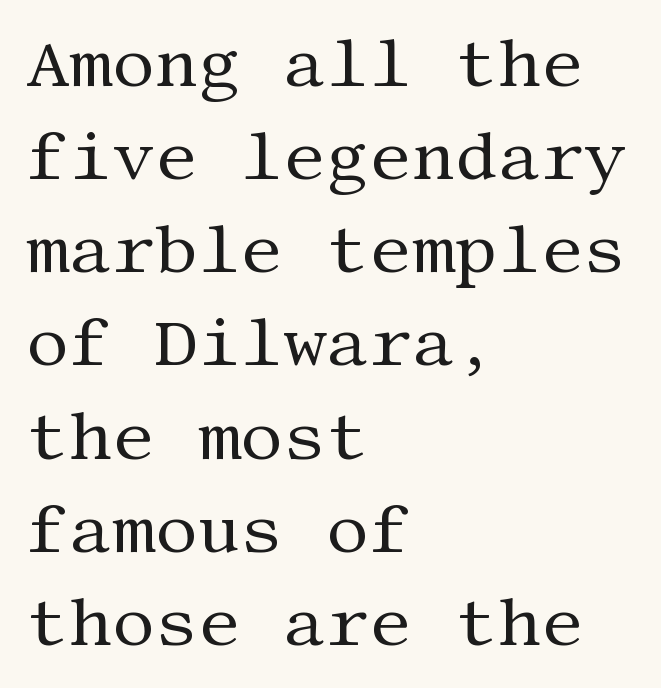
{"serif": "yes", "italic": "no", "bold": "no", "weight": "regular", "width": "normal", "stroke_contrast": "medium", "x_height": "large", "underline": "no", "align": "left", "line_spacing": "normal", "line_spacing_ratio": 1.39, "letter_spacing": "normal", "letter_spacing_em": 0.0, "glyph_px": 67}
